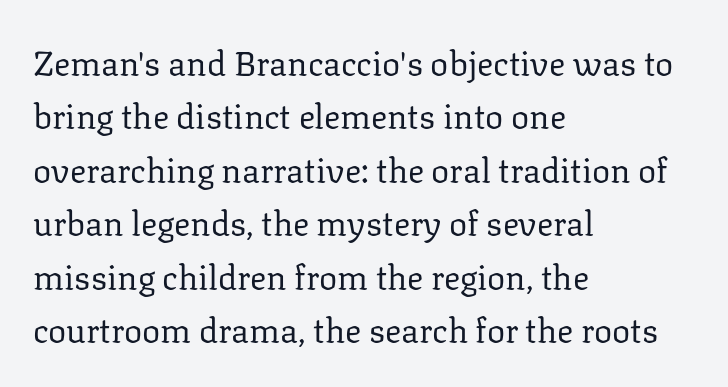
These lines were composed using upright roman letters. The letterforms sit shoulder to shoulder at normal distance. The rag falls on the right side of this text block. You could not count columns in this text — the font is proportionally spaced.
